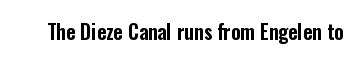
Q: Is the text italic (slanted)? A: No, it is upright.
Q: Is the text underlined? A: No.
Q: Is the spacing between letters normal or unusually wide? A: Normal.
